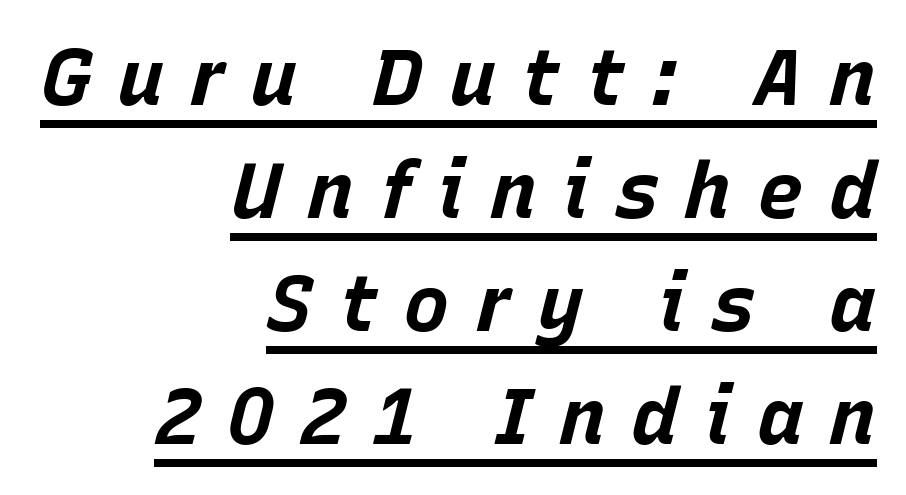
{"italic": "yes", "lean": "right", "slant_degrees": 15, "bold": "yes", "weight": "bold", "width": "normal", "stroke_contrast": "low", "x_height": "large", "monospaced": "no", "underline": "yes", "align": "right", "line_spacing": "normal", "line_spacing_ratio": 1.45, "letter_spacing": "wide", "letter_spacing_em": 0.33, "glyph_px": 78}
